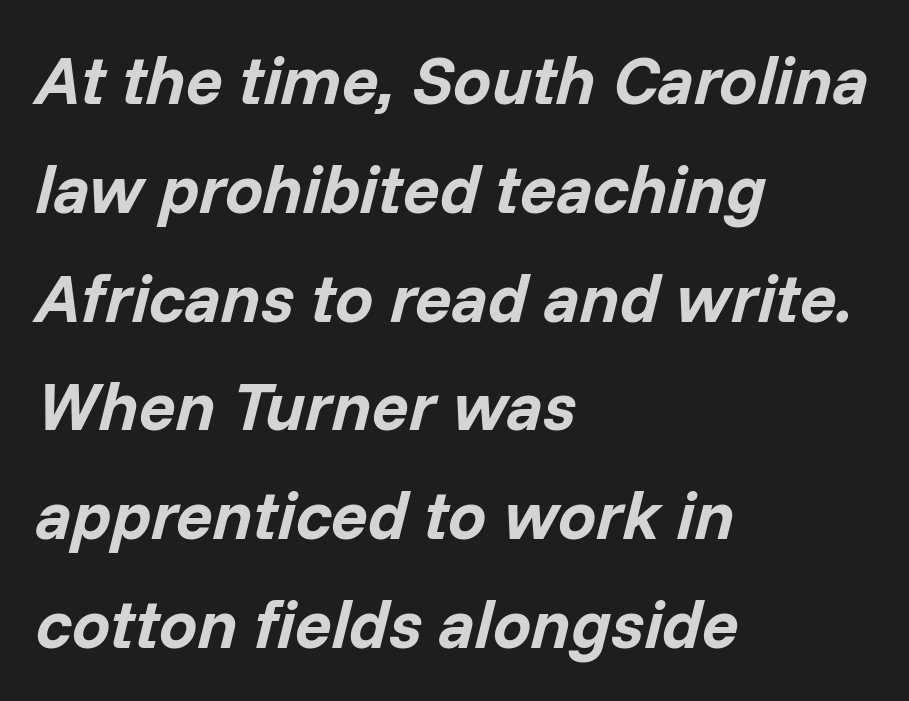
{"italic": "yes", "lean": "right", "slant_degrees": 14, "bold": "yes", "weight": "bold", "width": "normal", "stroke_contrast": "low", "x_height": "medium", "monospaced": "no", "underline": "no", "align": "left", "line_spacing": "normal", "line_spacing_ratio": 1.6, "letter_spacing": "normal", "letter_spacing_em": 0.0, "glyph_px": 68}
